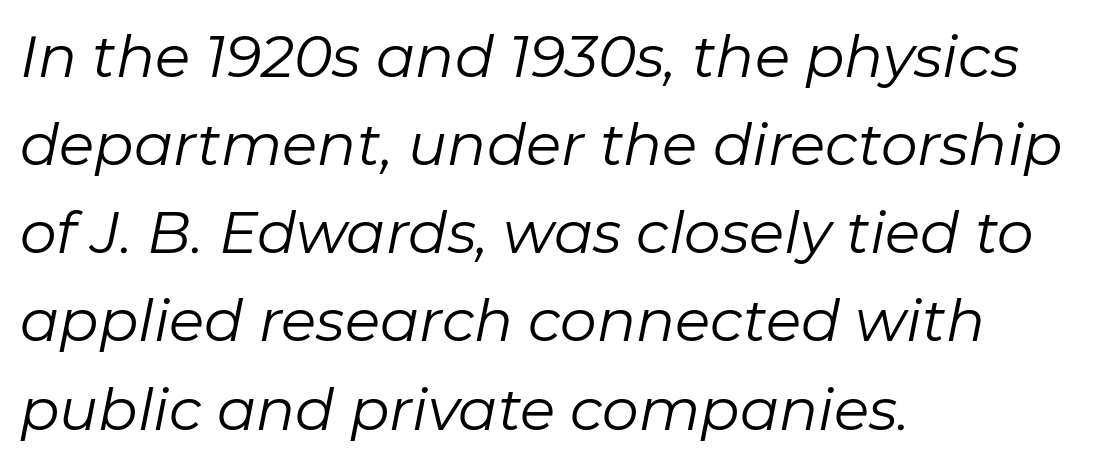
The image shows 58 px regular-weight type, italic (leaning right); set left-aligned, normal line spacing (1.52x), normal letter spacing, not underlined; low stroke contrast and a medium x-height.
